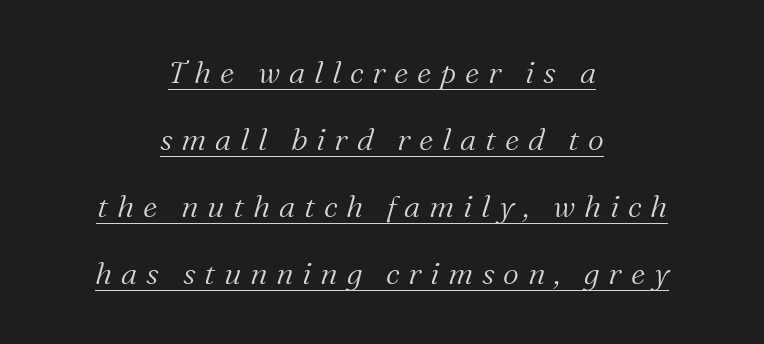
Short note: letters widely spaced. Weight: not bold — regular or lighter. Each letter keeps its own natural width here, so spacing adapts to shape. Like a heading marked for emphasis, these lines bear an underscore. Alignment: centered. The rendering uses a large line-height, opening up the rows.
